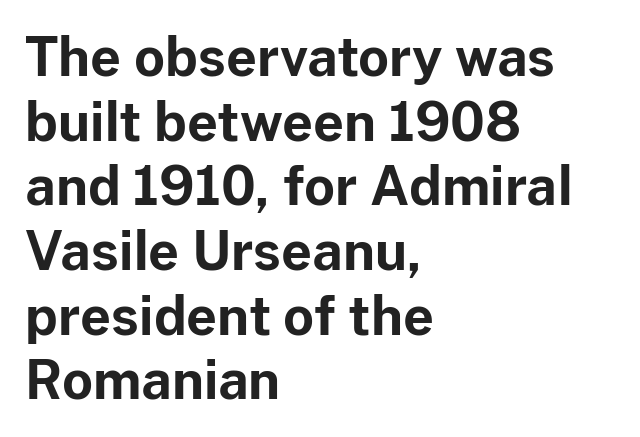
The image shows 53 px bold sans-serif type, upright; set left-aligned, line spacing 1.22x, normal letter spacing, not underlined; low stroke contrast and a medium x-height.
